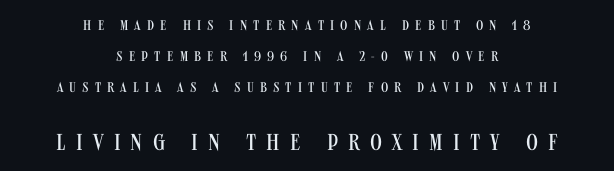
Q: Is the text bold? A: No.
Q: Is the text italic (slanted)? A: No, it is upright.
Q: Is the text underlined? A: No.
Q: How is the paragraph aligned? A: Centered.
Q: Is the spacing between letters normal or unusually wide? A: Unusually wide.
Q: Is the spacing between lines tight, normal or loose? A: Loose.
Q: Which block of text is set in a larger size, the first (top) or the second (bottom)? A: The second (bottom) one.
